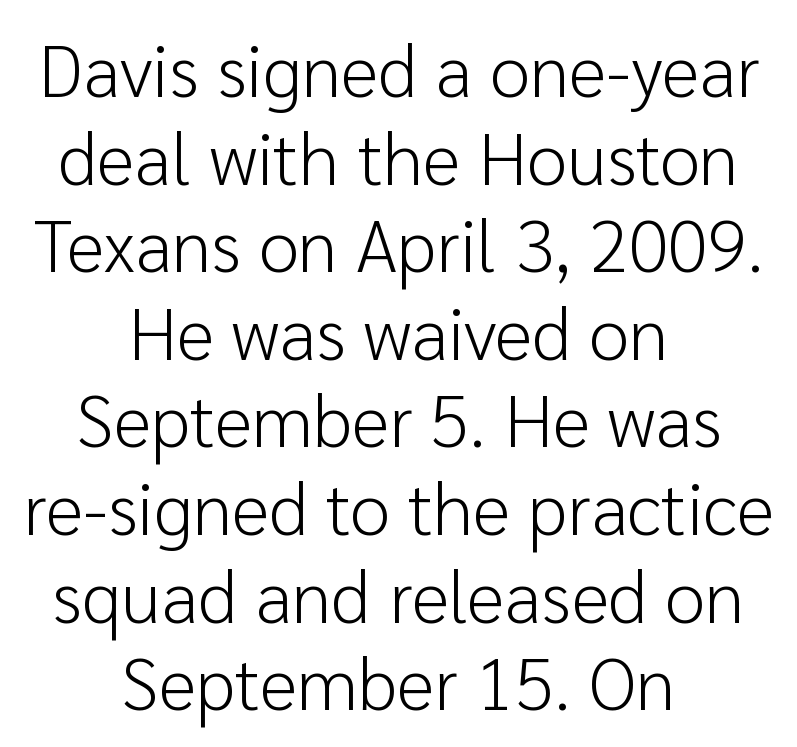
Descenders are the only things crossing below the line. The face used here is a sans, in the tradition of grotesques and geometrics. These lines are rendered in a variable-pitch font. How are the letters spaced? Ordinarily, with no added tracking.
